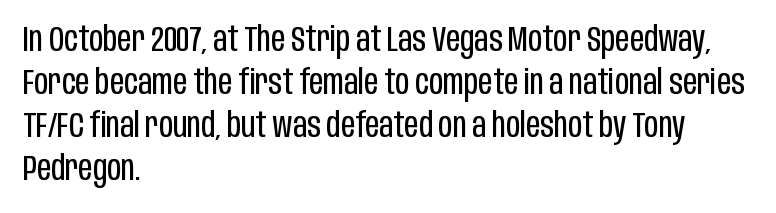
Tracking value appears to be zero — textbook default spacing. Alignment: flush left. You could not count columns in this text — the font is proportionally spaced. The letterforms sit at book weight or below.
